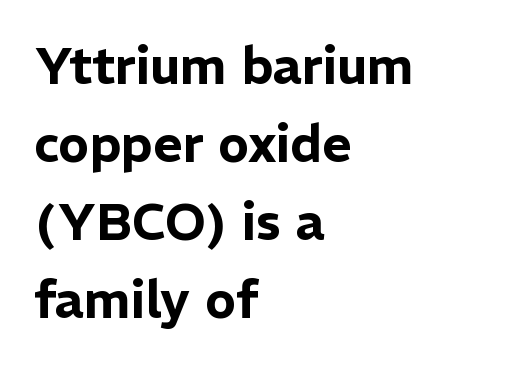
{"serif": "no", "italic": "no", "width": "normal", "stroke_contrast": "low", "x_height": "medium", "monospaced": "no", "underline": "no", "align": "left", "line_spacing": "normal", "line_spacing_ratio": 1.53, "letter_spacing": "normal", "letter_spacing_em": 0.0, "glyph_px": 51}
